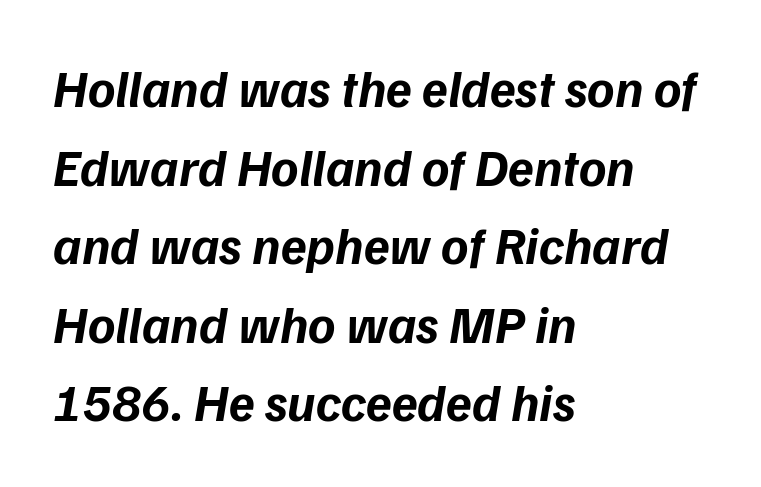
Q: Is the text bold? A: Yes.
Q: Is the typeface a serif or a sans-serif typeface? A: Sans-serif.
Q: Is the text underlined? A: No.
Q: How is the paragraph aligned? A: Left-aligned.
Q: Is the spacing between letters normal or unusually wide? A: Normal.
Q: Is the spacing between lines tight, normal or loose? A: Normal.
Q: Width (condensed, normal, or wide)? A: Normal.
Q: Stroke contrast? A: Low.
Q: x-height? A: Medium.
Q: Monospaced? A: No.
